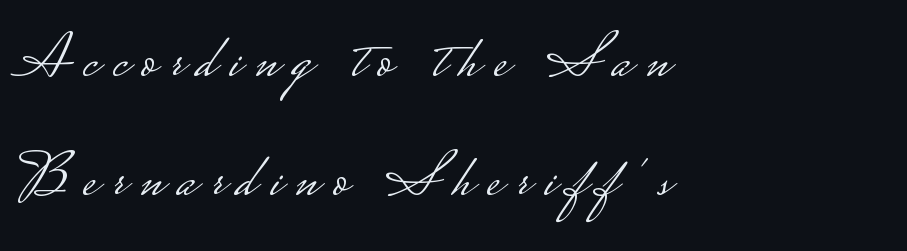
{"serif": "no", "bold": "no", "weight": "light", "width": "wide", "stroke_contrast": "low", "monospaced": "no", "underline": "no", "align": "left", "line_spacing_ratio": 1.89, "letter_spacing": "wide", "letter_spacing_em": 0.22, "glyph_px": 63}
